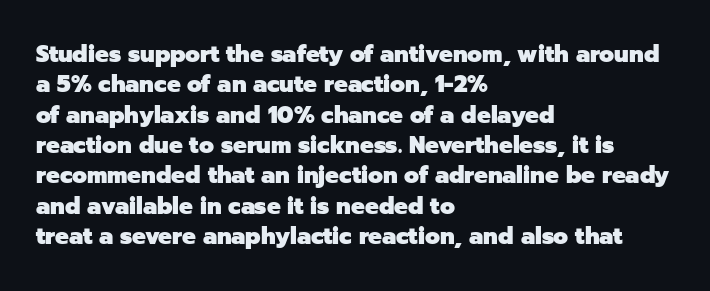
The image shows 23 px bold type, upright; set left-aligned, normal line spacing (1.32x), normal letter spacing, not underlined.
